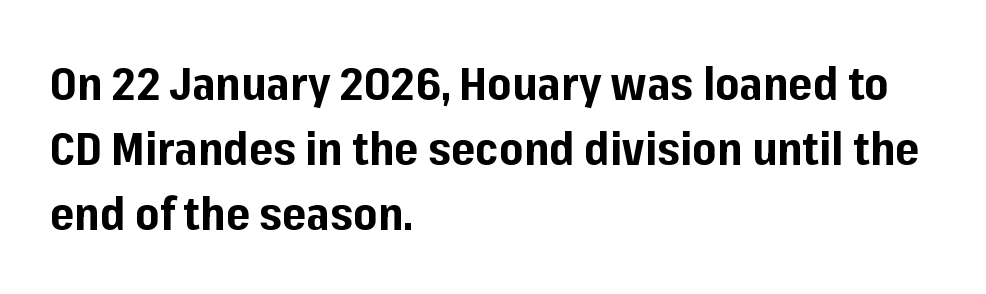
The image shows 46 px bold sans-serif type, upright; set left-aligned, normal line spacing (1.41x), normal letter spacing, not underlined; low stroke contrast and a medium x-height.
